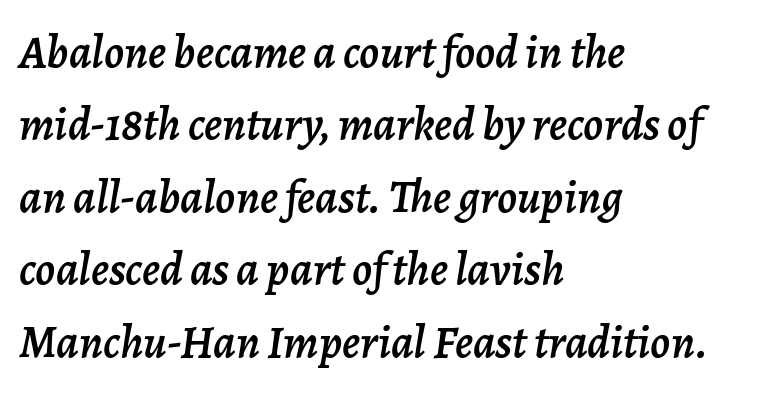
The image shows 47 px text type, italic (leaning right); set left-aligned, normal line spacing (1.54x), normal letter spacing, not underlined; low stroke contrast and a medium x-height.
